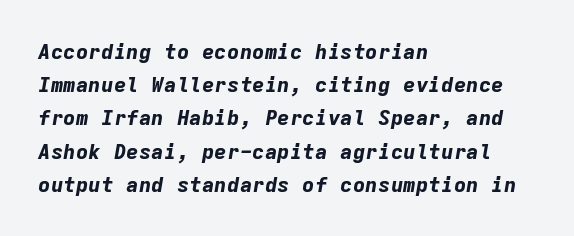
Italic: yes, the glyphs are oblique. A typesetter would call this leading conventional body-copy spacing. Horizontally, the lines are justified to the leading edge only. Nothing unusual about the tracking: characters are spaced as the font intends. Weight check: bold — yes, fully.
